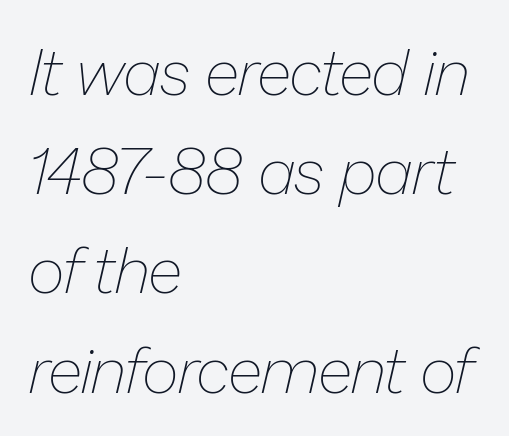
The passage shown is typed in a proportional face where columns would drift. The lines in this sample share a left origin and differ only in where they stop. Tracking here is standard; glyphs follow each other at the usual distance. Leading: standard. The passage shown leans; its letterforms are oblique.
